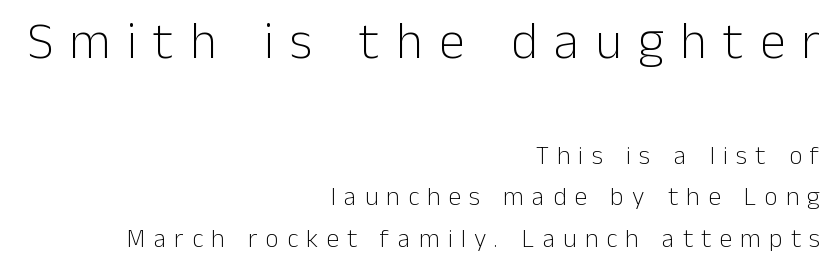
Q: Is the text bold? A: No.
Q: Is the text italic (slanted)? A: No, it is upright.
Q: Is the typeface a serif or a sans-serif typeface? A: Sans-serif.
Q: Is the text underlined? A: No.
Q: How is the paragraph aligned? A: Right-aligned.
Q: Is the spacing between letters normal or unusually wide? A: Unusually wide.
Q: Is the spacing between lines tight, normal or loose? A: Normal.
Q: Which block of text is set in a larger size, the first (top) or the second (bottom)? A: The first (top) one.
Q: Width (condensed, normal, or wide)? A: Normal.
Q: Stroke contrast? A: Low.
Q: x-height? A: Medium.
Q: Monospaced? A: No.
